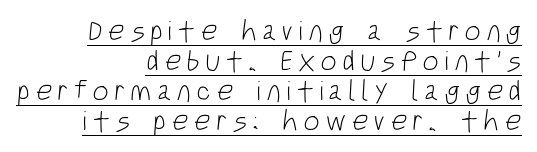
Q: Is the text bold? A: No.
Q: Is the typeface a serif or a sans-serif typeface? A: Sans-serif.
Q: Is the text underlined? A: Yes.
Q: How is the paragraph aligned? A: Right-aligned.
Q: Is the spacing between lines tight, normal or loose? A: Tight.
Q: Width (condensed, normal, or wide)? A: Condensed.
Q: Stroke contrast? A: Low.
Q: x-height? A: Large.
Q: Monospaced? A: No.
